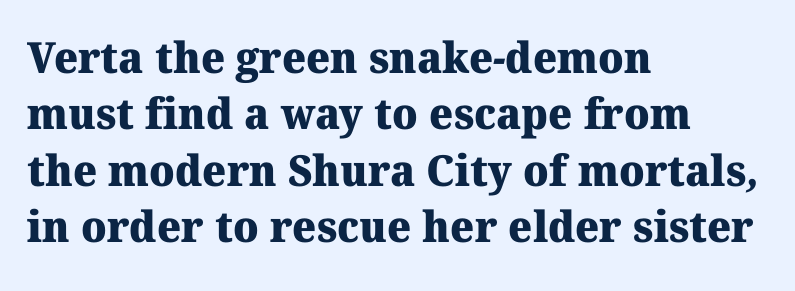
Q: Is the text bold? A: Yes.
Q: Is the typeface a serif or a sans-serif typeface? A: Serif.
Q: Is the text underlined? A: No.
Q: How is the paragraph aligned? A: Left-aligned.
Q: Is the spacing between letters normal or unusually wide? A: Normal.
Q: Is the spacing between lines tight, normal or loose? A: Normal.
Q: Width (condensed, normal, or wide)? A: Normal.
Q: Stroke contrast? A: Medium.
Q: x-height? A: Medium.
Q: Monospaced? A: No.
